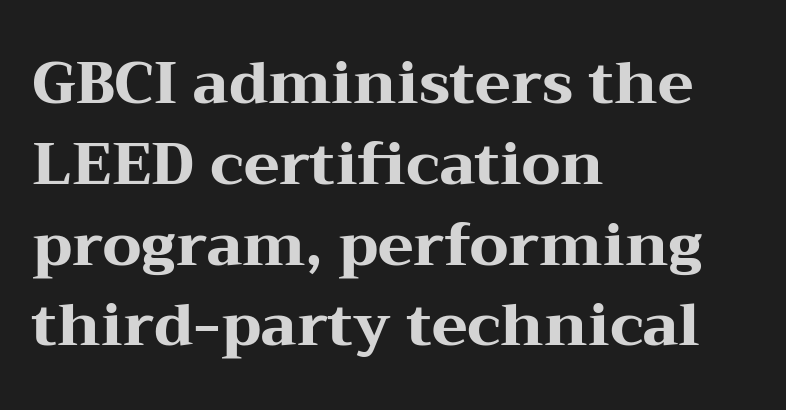
Q: Is the text bold? A: Yes.
Q: Is the text italic (slanted)? A: No, it is upright.
Q: Is the typeface a serif or a sans-serif typeface? A: Serif.
Q: Is the text underlined? A: No.
Q: How is the paragraph aligned? A: Left-aligned.
Q: Is the spacing between letters normal or unusually wide? A: Normal.
Q: Is the spacing between lines tight, normal or loose? A: Normal.
Q: Width (condensed, normal, or wide)? A: Wide.
Q: Stroke contrast? A: Medium.
Q: x-height? A: Medium.
Q: Monospaced? A: No.
